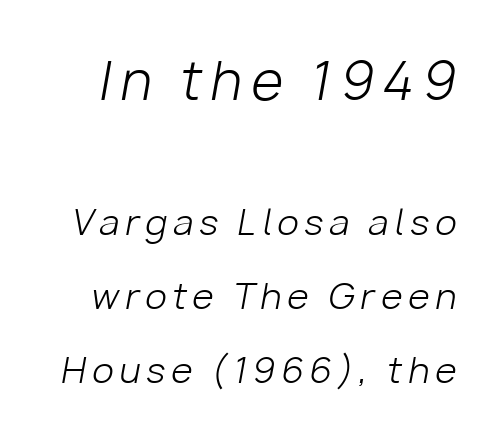
Q: Is the text bold? A: No.
Q: Is the text italic (slanted)? A: Yes, it leans right by about 10 degrees.
Q: Is the text underlined? A: No.
Q: Is the spacing between lines tight, normal or loose? A: Loose.
Q: Which block of text is set in a larger size, the first (top) or the second (bottom)? A: The first (top) one.
Q: Width (condensed, normal, or wide)? A: Normal.
Q: Stroke contrast? A: Low.
Q: x-height? A: Medium.
Q: Monospaced? A: No.
